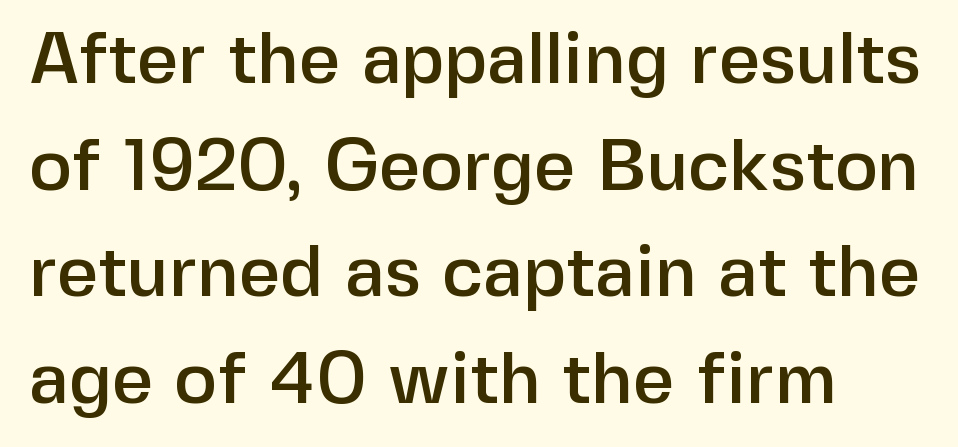
{"serif": "no", "italic": "no", "width": "normal", "stroke_contrast": "low", "x_height": "medium", "monospaced": "no", "underline": "no", "align": "left", "line_spacing": "normal", "line_spacing_ratio": 1.48, "letter_spacing": "normal", "letter_spacing_em": 0.0, "glyph_px": 72}
